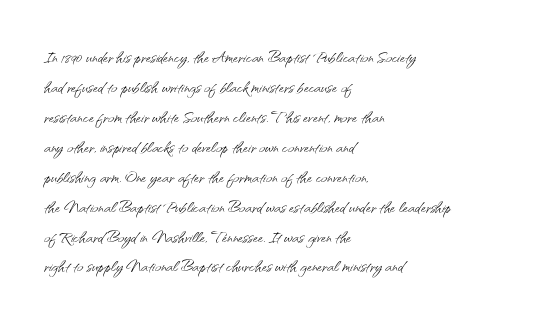
Reading down the column, the eye jumps a familiar distance to each next line. Left-aligned paragraph, ragged on the right. Check under the words: just untouched page.
